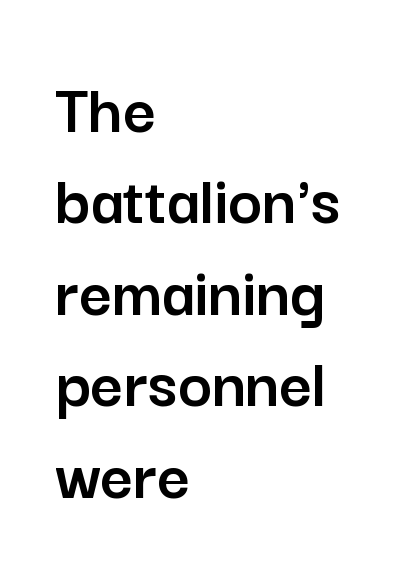
Q: Is the text italic (slanted)? A: No, it is upright.
Q: Is the typeface a serif or a sans-serif typeface? A: Sans-serif.
Q: Is the text underlined? A: No.
Q: How is the paragraph aligned? A: Left-aligned.
Q: Is the spacing between letters normal or unusually wide? A: Normal.
Q: Is the spacing between lines tight, normal or loose? A: Normal.
Q: Width (condensed, normal, or wide)? A: Normal.
Q: Stroke contrast? A: Low.
Q: x-height? A: Medium.
Q: Monospaced? A: No.
